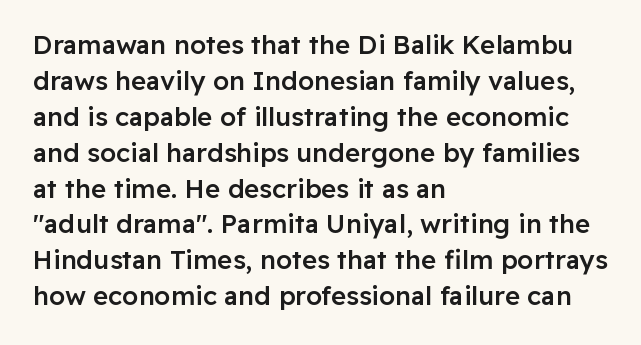
The glyphs have the mass of a demibold cut, below bold. The rendering uses a moderate line-height, typical for paragraphs. Here the glyphs are tracked normally, forming tight word shapes. The rag falls on the right side of this text block.
